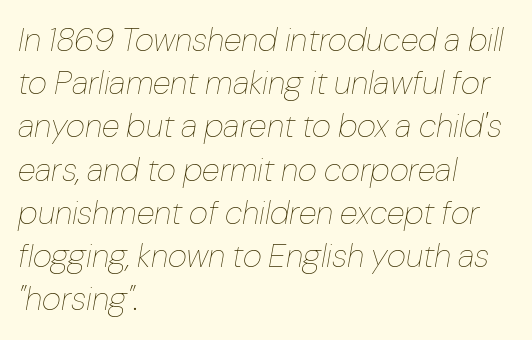
Q: Is the text bold? A: No.
Q: Is the text italic (slanted)? A: Yes, it leans right by about 10 degrees.
Q: Is the text underlined? A: No.
Q: How is the paragraph aligned? A: Left-aligned.
Q: Is the spacing between letters normal or unusually wide? A: Normal.
Q: Is the spacing between lines tight, normal or loose? A: Normal.
Q: Width (condensed, normal, or wide)? A: Normal.
Q: Stroke contrast? A: Low.
Q: x-height? A: Medium.
Q: Monospaced? A: No.
